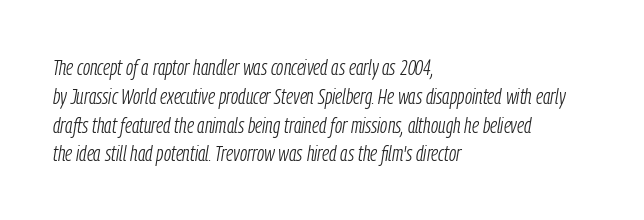
The image shows 22 px text type, italic (leaning right); set left-aligned, normal line spacing (1.31x), normal letter spacing, not underlined.
